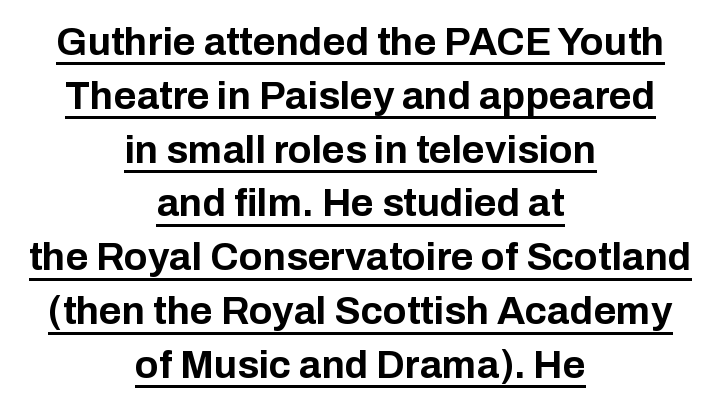
{"serif": "no", "italic": "no", "bold": "yes", "weight": "bold", "width": "normal", "stroke_contrast": "low", "x_height": "medium", "monospaced": "no", "underline": "yes", "align": "center", "line_spacing": "normal", "line_spacing_ratio": 1.38, "letter_spacing": "normal", "letter_spacing_em": 0.0, "glyph_px": 39}
